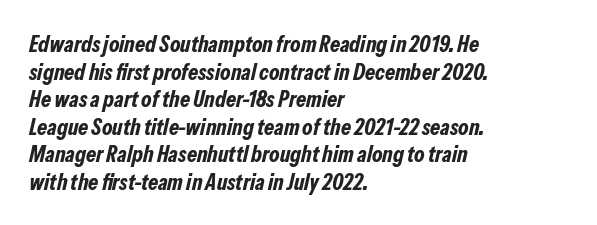
Here the glyphs are tracked normally, forming tight word shapes. Honestly, there is no underline to notice here at all. Which margin do the lines hug? The left one — the right edge is uneven. On the weight axis this lands at bold, roughly 700. You can tell it's italic because the verticals aren't actually vertical.
